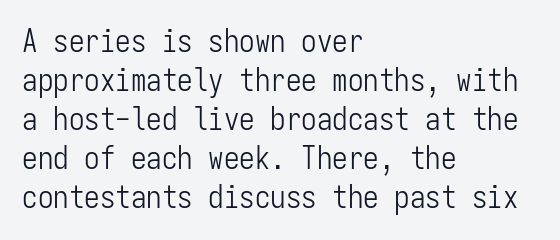
The image shows 31 px light, condensed sans-serif type, upright, monospaced; set left-aligned, normal line spacing (1.26x), normal letter spacing, not underlined; low stroke contrast and a medium x-height.
